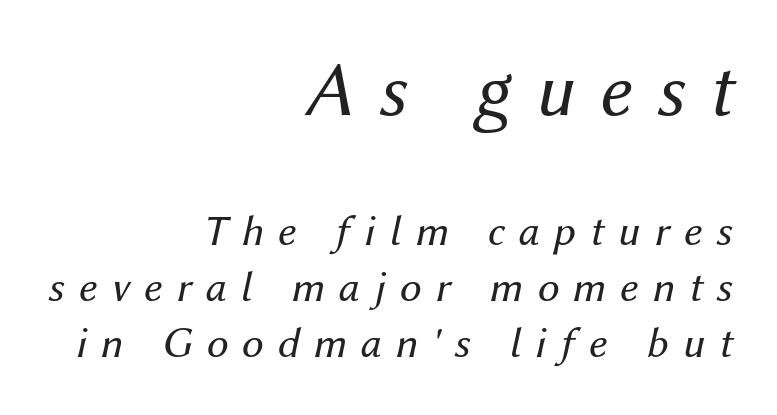
A flush-right, rag-left setting is used for this passage. Caption: expanded tracking, letters set apart. Two sizes are in play, and the larger belongs to the first block. Clear beneath every line of the passage. Varying glyph widths throughout — classic text-font behaviour. This sample uses an oblique cut, with every glyph tilted off the vertical.
